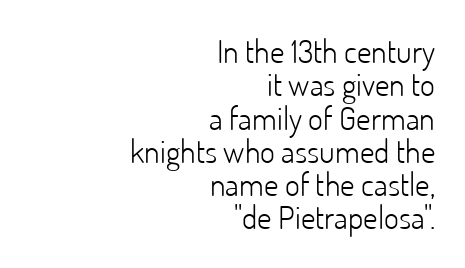
{"serif": "no", "italic": "no", "bold": "no", "weight": "light", "width": "normal", "stroke_contrast": "low", "x_height": "small", "monospaced": "no", "underline": "no", "align": "right", "line_spacing": "tight", "line_spacing_ratio": 1.04, "letter_spacing": "normal", "letter_spacing_em": 0.0, "glyph_px": 32}
